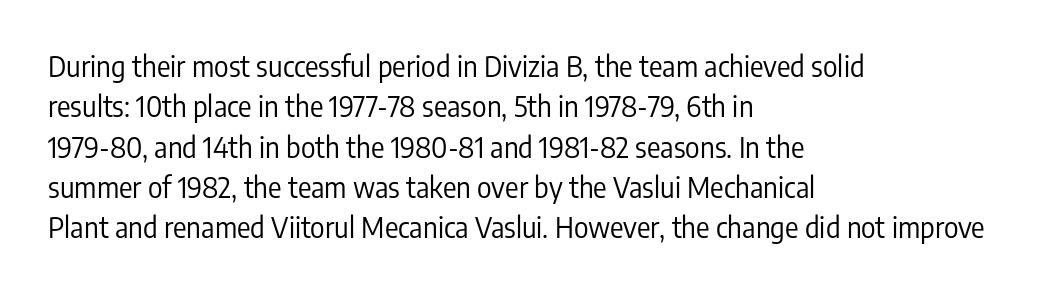
{"serif": "no", "italic": "no", "bold": "no", "weight": "regular", "width": "condensed", "stroke_contrast": "low", "x_height": "medium", "monospaced": "no", "underline": "no", "align": "left", "line_spacing": "normal", "line_spacing_ratio": 1.44, "letter_spacing": "normal", "letter_spacing_em": 0.0, "glyph_px": 28}
